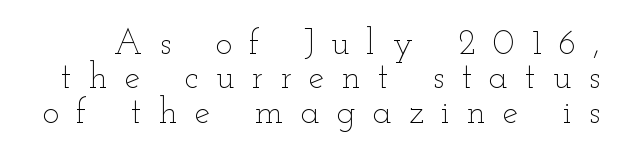
The image shows 35 px thin, wide type, upright; set tight line spacing (0.98x), unusually wide letter spacing (+0.49 em), not underlined; low stroke contrast and a small x-height.
